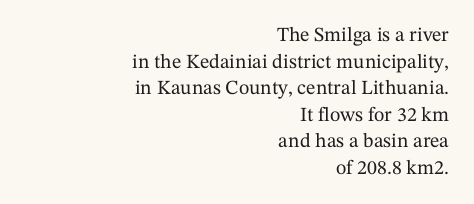
{"italic": "no", "underline": "no", "align": "right", "line_spacing": "normal", "line_spacing_ratio": 1.33, "letter_spacing": "normal", "letter_spacing_em": 0.0, "glyph_px": 20}
